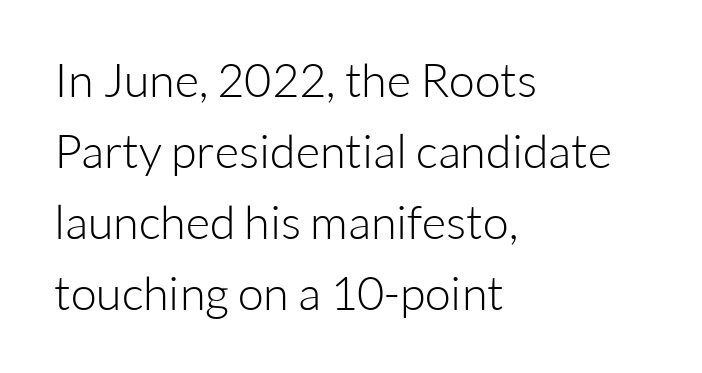
The image shows 47 px light sans-serif type, upright; set left-aligned, normal line spacing (1.51x), normal letter spacing, not underlined; low stroke contrast and a medium x-height.
